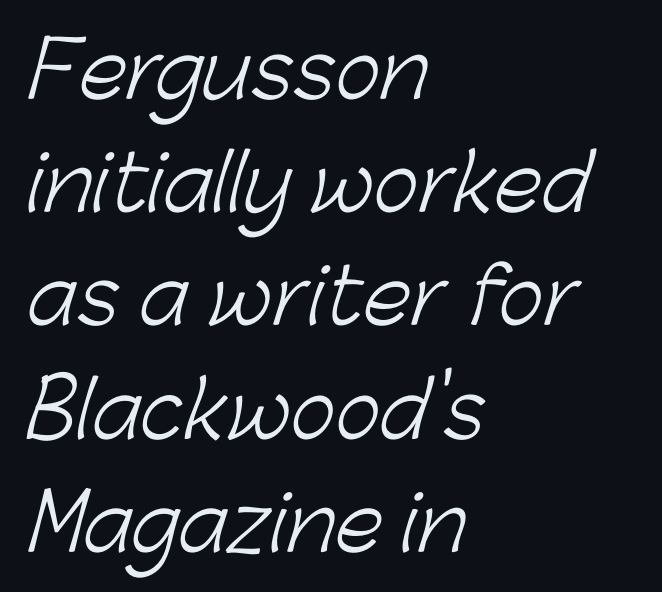
Nothing heavy about these letters — not bold at all. Is the block centered? No — it sits flush against the left margin. Nobody touched the tracking dial on this one. Notice how descenders clear the ascenders below comfortably — that's standard leading. Letters rest on an invisible, unmarked baseline. Each letter keeps its own natural width here, so spacing adapts to shape.
